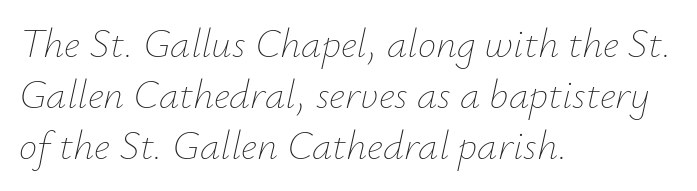
Q: Is the text bold? A: No.
Q: Is the text italic (slanted)? A: Yes, it leans right by about 12 degrees.
Q: Is the text underlined? A: No.
Q: How is the paragraph aligned? A: Left-aligned.
Q: Is the spacing between letters normal or unusually wide? A: Normal.
Q: Is the spacing between lines tight, normal or loose? A: Normal.
Q: Width (condensed, normal, or wide)? A: Normal.
Q: Stroke contrast? A: Low.
Q: x-height? A: Small.
Q: Monospaced? A: No.
